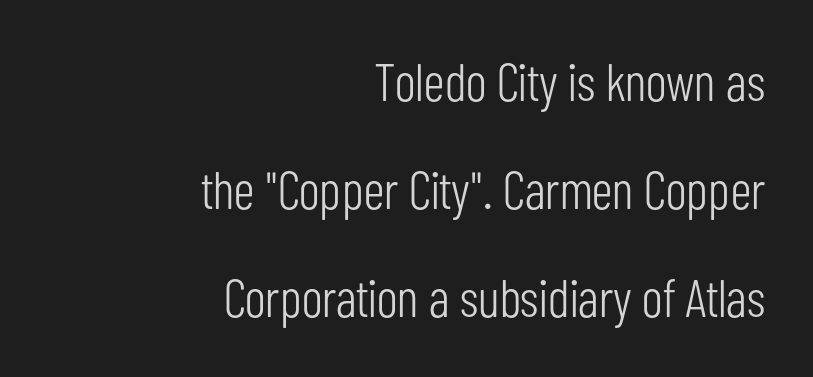
The image shows 53 px light, condensed sans-serif type, upright; set right-aligned, loose line spacing (2.04x), normal letter spacing, not underlined; low stroke contrast and a medium x-height.
